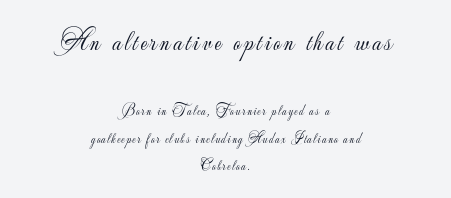
The typeface chosen for these lines omits serifs. Has an underline been added? It has not. The face looks like a standard text weight, possibly lighter. This sample has the flowing, uneven cadence of proportional lettering. One glance says open: line gaps are wider than usual.
